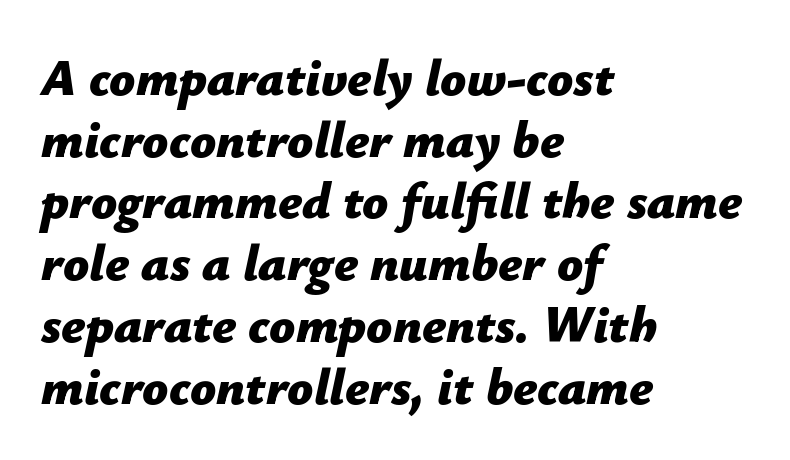
Q: Is the text bold? A: Yes.
Q: Is the text italic (slanted)? A: Yes, it leans right by about 12 degrees.
Q: Is the text underlined? A: No.
Q: How is the paragraph aligned? A: Left-aligned.
Q: Is the spacing between letters normal or unusually wide? A: Normal.
Q: Width (condensed, normal, or wide)? A: Normal.
Q: Stroke contrast? A: Low.
Q: x-height? A: Medium.
Q: Monospaced? A: No.
